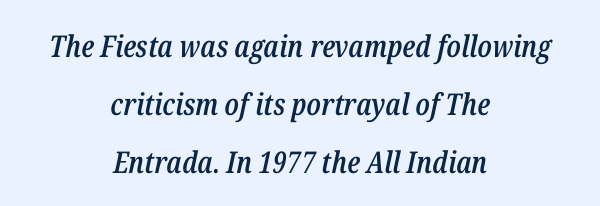
Q: Is the text bold? A: Semi-bold.
Q: Is the text italic (slanted)? A: Yes, it leans right by about 12 degrees.
Q: Is the text underlined? A: No.
Q: How is the paragraph aligned? A: Centered.
Q: Is the spacing between letters normal or unusually wide? A: Normal.
Q: Is the spacing between lines tight, normal or loose? A: Loose.
Q: Width (condensed, normal, or wide)? A: Condensed.
Q: Stroke contrast? A: Low.
Q: x-height? A: Medium.
Q: Monospaced? A: No.
